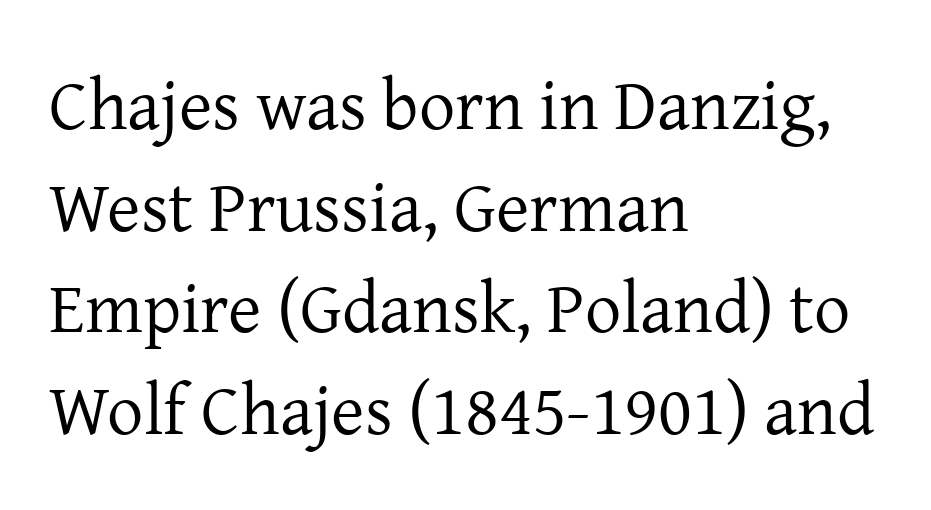
The image shows 72 px regular-weight serif type, upright; set left-aligned, normal line spacing (1.41x), normal letter spacing, not underlined; low stroke contrast and a medium x-height.
